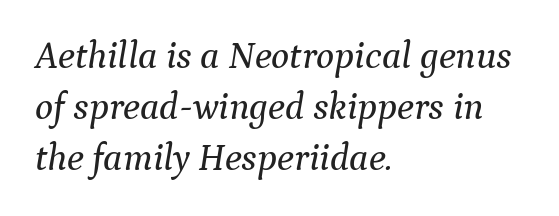
Horizontally, the lines are justified to the leading edge only. Think of a printed novel: that variable character pitch is what you see here. The zone under the glyphs is completely vacant. The passage shown stacks its lines at a standard gap.
